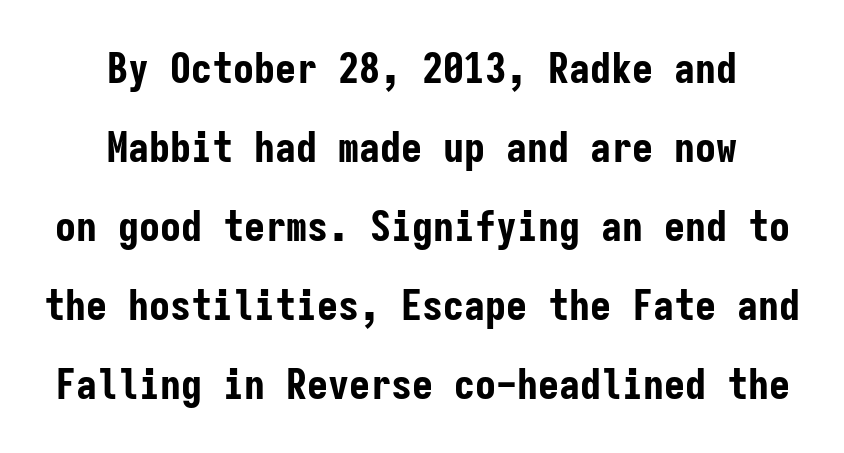
{"serif": "no", "italic": "no", "bold": "yes", "weight": "bold", "width": "condensed", "stroke_contrast": "low", "x_height": "medium", "monospaced": "yes", "underline": "no", "align": "center", "line_spacing_ratio": 1.88, "letter_spacing": "normal", "letter_spacing_em": 0.0, "glyph_px": 42}
